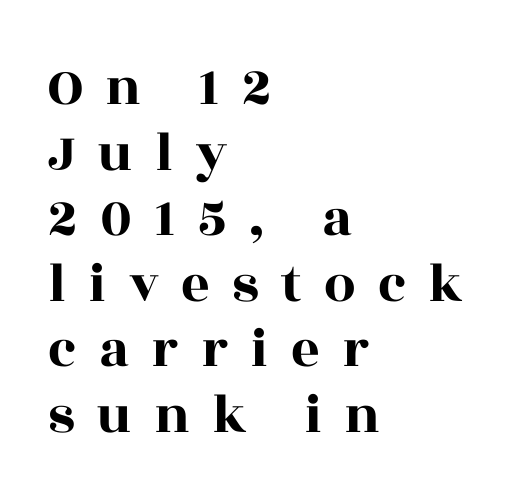
The image shows 56 px wide serif type, upright; set left-aligned, line spacing 1.17x, unusually wide letter spacing (+0.4 em), not underlined; a large x-height.
